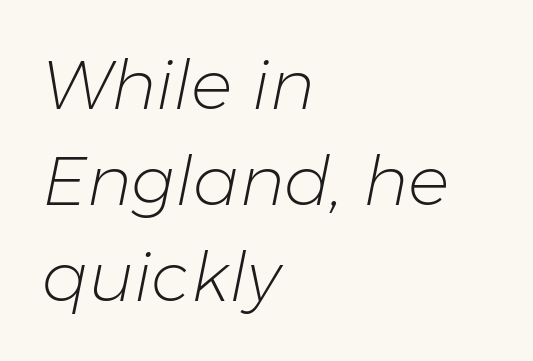
{"italic": "yes", "lean": "right", "slant_degrees": 11, "bold": "no", "weight": "light", "width": "normal", "stroke_contrast": "low", "x_height": "medium", "monospaced": "no", "underline": "no", "align": "left", "line_spacing": "normal", "line_spacing_ratio": 1.39, "letter_spacing": "normal", "letter_spacing_em": 0.0, "glyph_px": 69}
